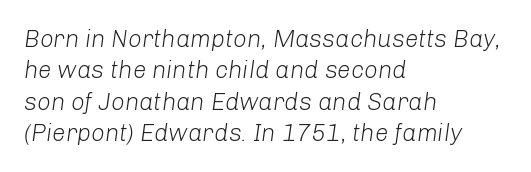
The image shows 24 px text type, italic (leaning right); set left-aligned, normal line spacing (1.31x), normal letter spacing, not underlined.
